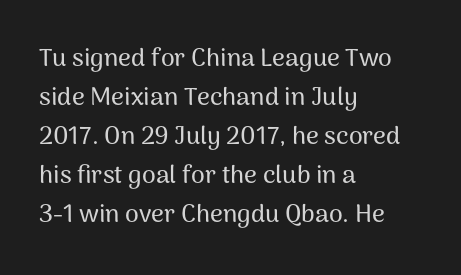
The image shows 25 px text type, upright; set left-aligned, normal line spacing (1.56x), normal letter spacing, not underlined.
